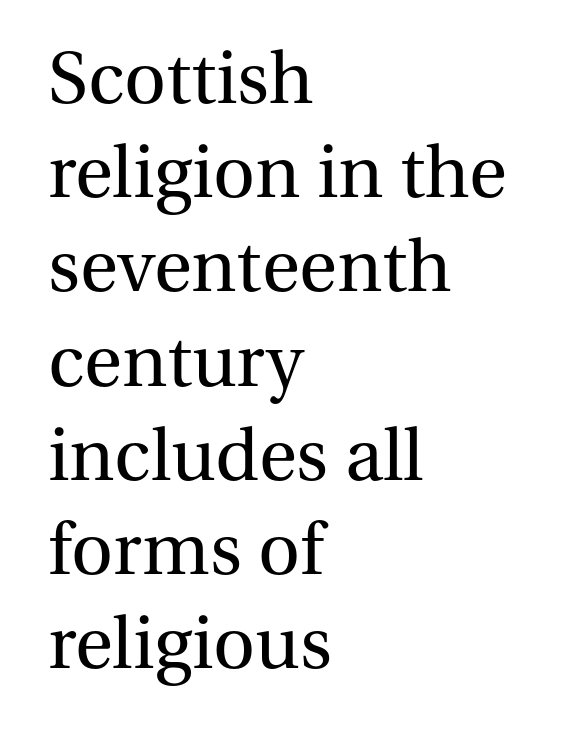
A normal amount of white space separates one row of letters from the next. Heaviness? Minimal to ordinary, like unemphasized prose. A clean baseline with only descenders dipping below it. There is no visible air inserted between adjacent glyphs. What kind of face is this? One with serifs. The font's upright variant was chosen for this text.
